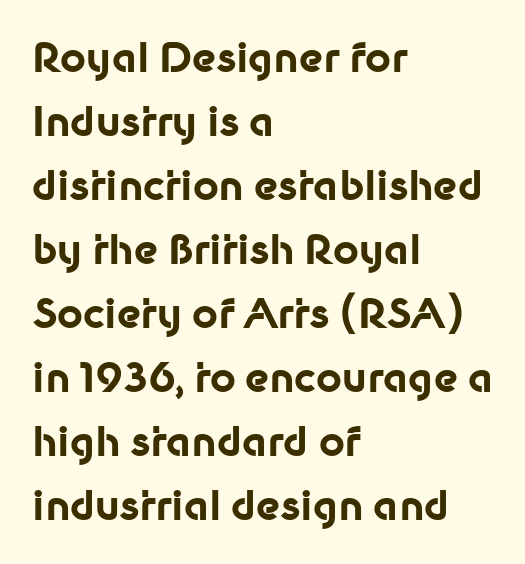
{"serif": "no", "italic": "no", "bold": "yes", "weight": "bold", "width": "normal", "stroke_contrast": "low", "x_height": "medium", "monospaced": "no", "underline": "no", "align": "left", "line_spacing": "normal", "line_spacing_ratio": 1.6, "letter_spacing": "normal", "letter_spacing_em": 0.0, "glyph_px": 40}
